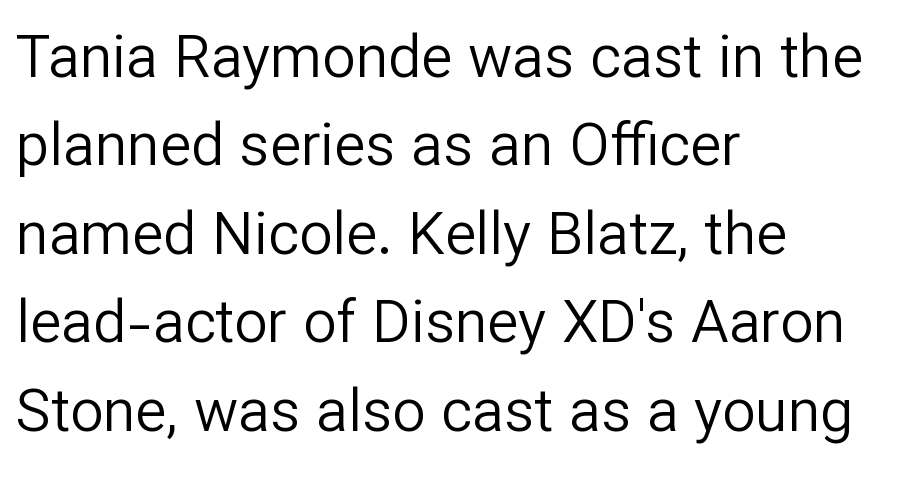
The image shows 59 px regular-weight sans-serif type, upright; set left-aligned, normal line spacing (1.5x), normal letter spacing, not underlined; low stroke contrast and a medium x-height.
